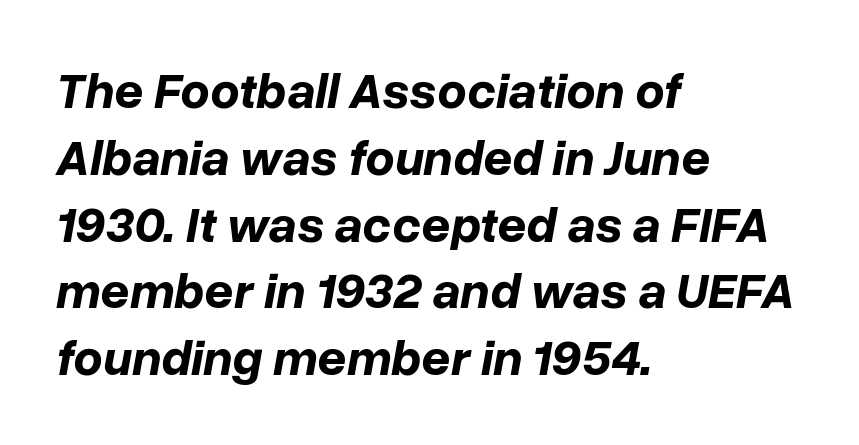
Q: Is the text bold? A: Yes.
Q: Is the text italic (slanted)? A: Yes, it leans right by about 10 degrees.
Q: Is the text underlined? A: No.
Q: How is the paragraph aligned? A: Left-aligned.
Q: Is the spacing between letters normal or unusually wide? A: Normal.
Q: Is the spacing between lines tight, normal or loose? A: Normal.
Q: Width (condensed, normal, or wide)? A: Normal.
Q: Stroke contrast? A: Low.
Q: x-height? A: Medium.
Q: Monospaced? A: No.
